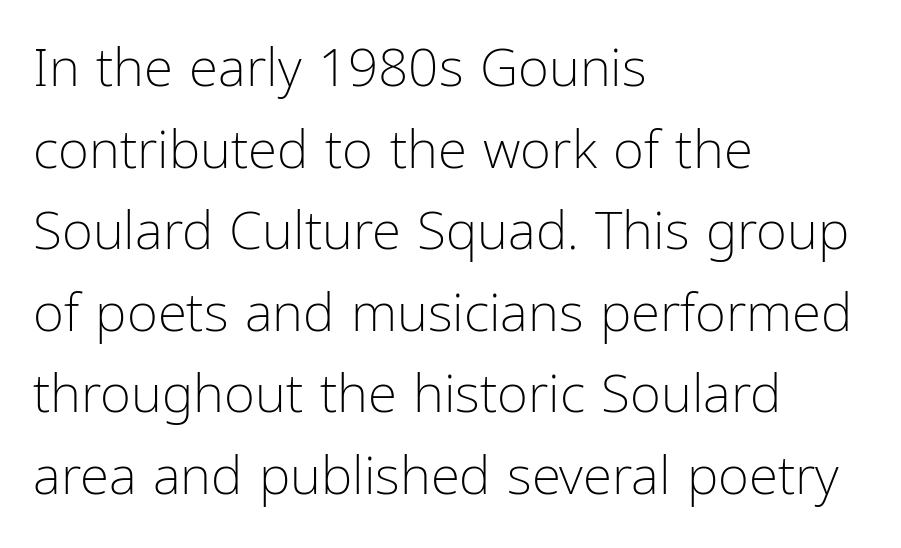
Q: Is the text bold? A: No.
Q: Is the text italic (slanted)? A: No, it is upright.
Q: Is the typeface a serif or a sans-serif typeface? A: Sans-serif.
Q: Is the text underlined? A: No.
Q: How is the paragraph aligned? A: Left-aligned.
Q: Is the spacing between letters normal or unusually wide? A: Normal.
Q: Is the spacing between lines tight, normal or loose? A: Normal.
Q: Width (condensed, normal, or wide)? A: Condensed.
Q: Stroke contrast? A: Low.
Q: x-height? A: Medium.
Q: Monospaced? A: No.
